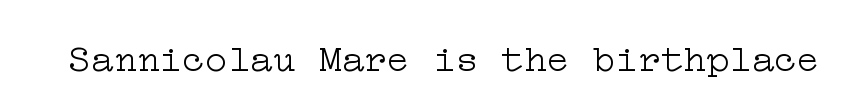
Q: Is the text bold? A: No.
Q: Is the text italic (slanted)? A: No, it is upright.
Q: Is the typeface a serif or a sans-serif typeface? A: Serif.
Q: Is the text underlined? A: No.
Q: Is the spacing between letters normal or unusually wide? A: Normal.
Q: Width (condensed, normal, or wide)? A: Wide.
Q: Stroke contrast? A: Low.
Q: x-height? A: Medium.
